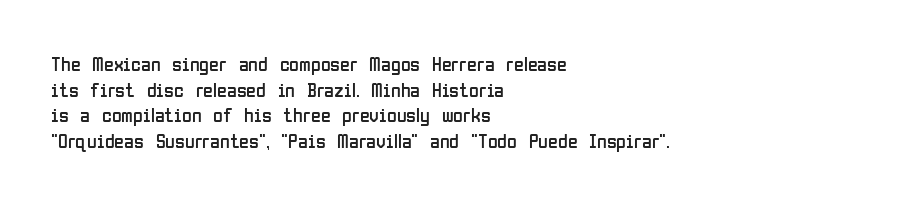
The image shows 20 px text type, upright; set left-aligned, normal line spacing (1.28x), normal letter spacing, not underlined.
